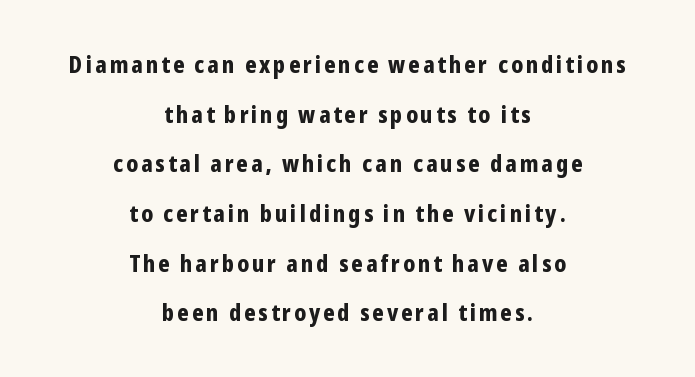
Q: Is the text bold? A: Yes.
Q: Is the text italic (slanted)? A: No, it is upright.
Q: Is the text underlined? A: No.
Q: How is the paragraph aligned? A: Centered.
Q: Is the spacing between lines tight, normal or loose? A: Loose.
